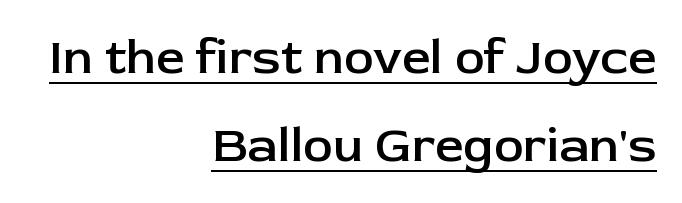
Honestly, the underline is the first thing you notice here. Every row of glyphs terminates at an identical x-position on the right. A typesetter would call this proportional, since set widths differ per character. Posture: straight, roman, zero tilt. Set as a demibold, roughly 600 on the weight scale.
